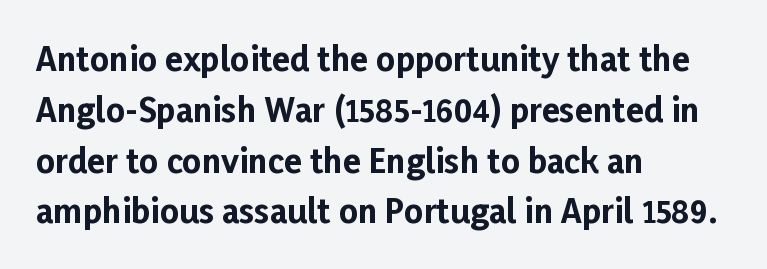
Q: Is the text bold? A: Yes.
Q: Is the text italic (slanted)? A: No, it is upright.
Q: Is the typeface a serif or a sans-serif typeface? A: Sans-serif.
Q: Is the text underlined? A: No.
Q: How is the paragraph aligned? A: Left-aligned.
Q: Is the spacing between letters normal or unusually wide? A: Normal.
Q: Is the spacing between lines tight, normal or loose? A: Normal.
Q: Width (condensed, normal, or wide)? A: Normal.
Q: Stroke contrast? A: Low.
Q: x-height? A: Medium.
Q: Monospaced? A: No.
